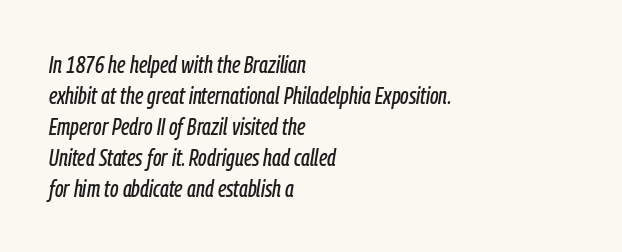
Leading matches the norm, producing a regular column. The string is rendered with underlining switched off. Italic? Definitely — the glyphs are oblique. The horizontal fit of the characters is conventional and even. The paragraph shown leans on its left margin.
